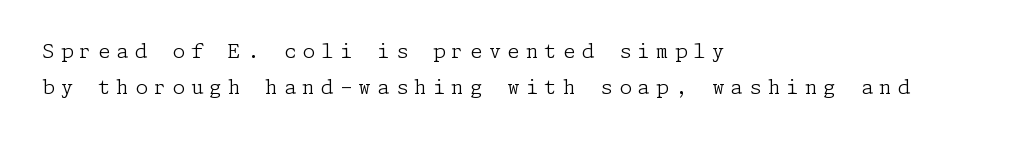
{"italic": "no", "bold": "no", "underline": "no", "align": "left", "line_spacing_ratio": 1.79, "letter_spacing": "wide", "letter_spacing_em": 0.31, "glyph_px": 20}
